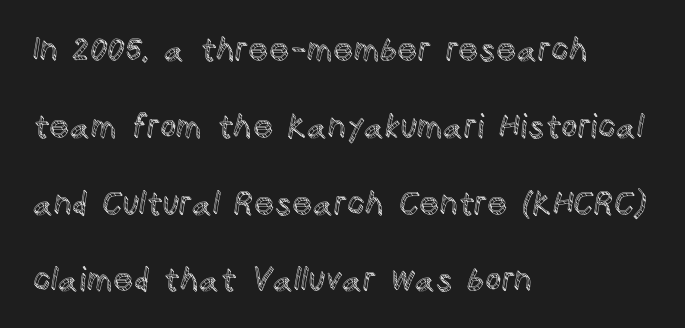
The letterforms sit shoulder to shoulder at normal distance. In terms of leading, this rendering errs on the spacious side. Think of a printed novel: that variable character pitch is what you see here. Horizontally, the lines are justified to the leading edge only. Plain, unruled lines of type.
